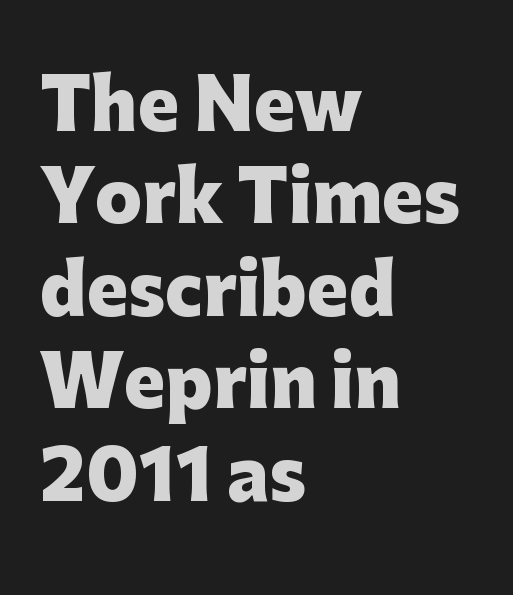
{"serif": "no", "italic": "no", "bold": "yes", "weight": "heavy", "width": "normal", "stroke_contrast": "low", "x_height": "medium", "monospaced": "no", "underline": "no", "align": "left", "line_spacing": "normal", "line_spacing_ratio": 1.34, "letter_spacing": "normal", "letter_spacing_em": 0.0, "glyph_px": 69}
